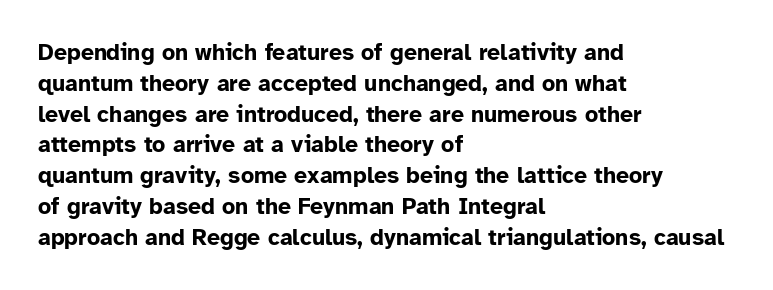
Q: Is the text bold? A: Yes.
Q: Is the text italic (slanted)? A: No, it is upright.
Q: Is the text underlined? A: No.
Q: How is the paragraph aligned? A: Left-aligned.
Q: Is the spacing between letters normal or unusually wide? A: Normal.
Q: Is the spacing between lines tight, normal or loose? A: Normal.
